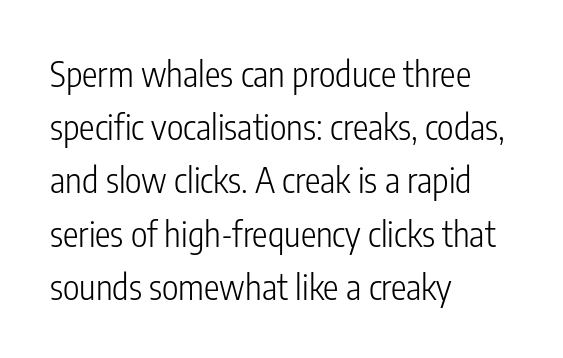
The image shows 35 px light, condensed sans-serif type, upright; set left-aligned, normal line spacing (1.52x), normal letter spacing, not underlined; low stroke contrast and a medium x-height.
